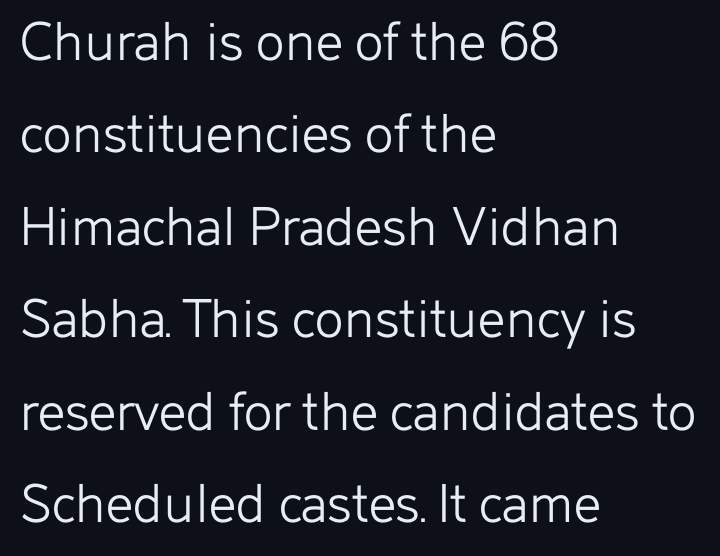
The image shows 60 px light sans-serif type, upright; set left-aligned, normal line spacing (1.54x), normal letter spacing, not underlined; low stroke contrast and a medium x-height.
